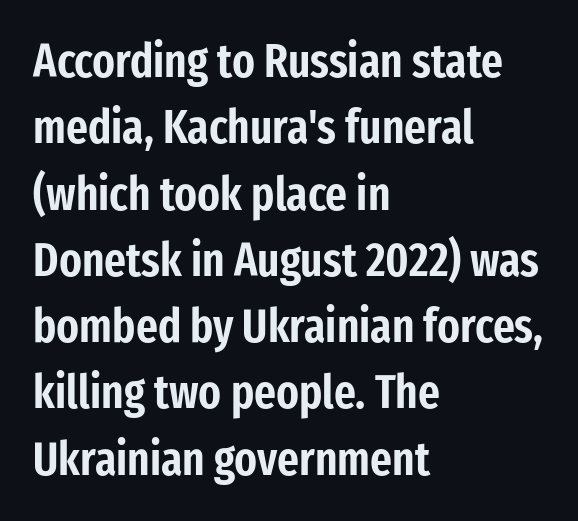
Q: Is the text italic (slanted)? A: No, it is upright.
Q: Is the typeface a serif or a sans-serif typeface? A: Sans-serif.
Q: Is the text underlined? A: No.
Q: How is the paragraph aligned? A: Left-aligned.
Q: Is the spacing between letters normal or unusually wide? A: Normal.
Q: Is the spacing between lines tight, normal or loose? A: Normal.
Q: Width (condensed, normal, or wide)? A: Condensed.
Q: Stroke contrast? A: Low.
Q: x-height? A: Medium.
Q: Monospaced? A: No.
